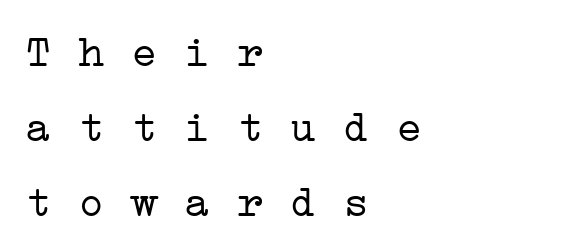
The image shows 44 px light, wide serif type, monospaced; set left-aligned, line spacing 1.71x, normal letter spacing, not underlined; low stroke contrast and a medium x-height.
